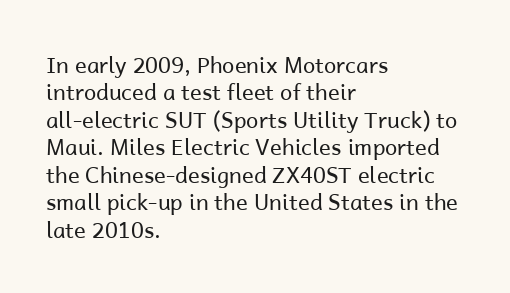
The image shows 22 px text type, upright; set left-aligned, normal line spacing (1.25x), normal letter spacing, not underlined.
